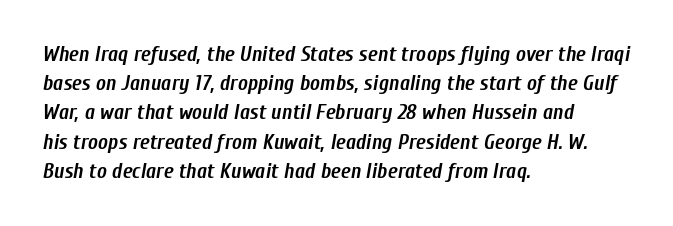
Q: Is the text bold? A: Yes.
Q: Is the text italic (slanted)? A: Yes, it leans right by about 10 degrees.
Q: Is the text underlined? A: No.
Q: How is the paragraph aligned? A: Left-aligned.
Q: Is the spacing between letters normal or unusually wide? A: Normal.
Q: Is the spacing between lines tight, normal or loose? A: Normal.
